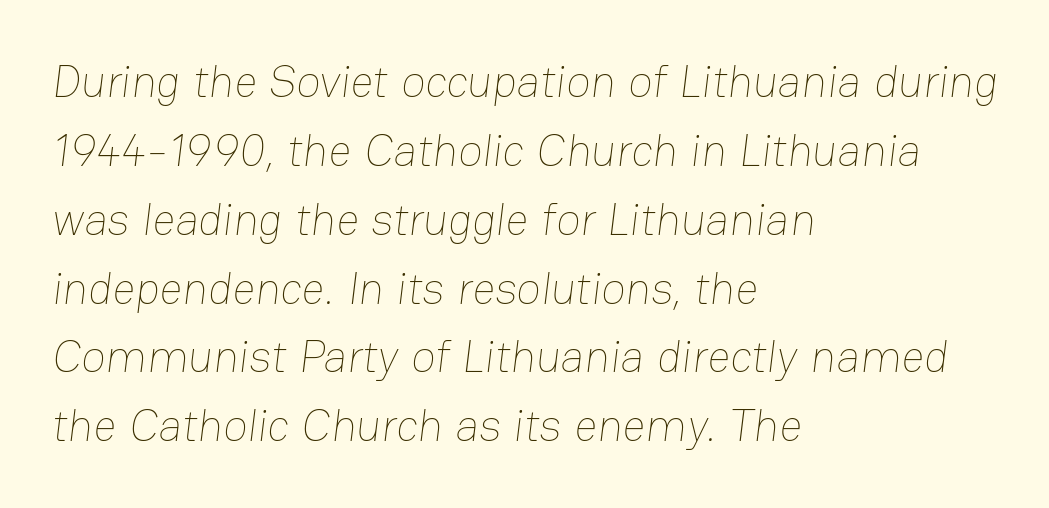
The image shows 45 px thin type; set left-aligned, normal line spacing (1.53x), normal letter spacing, not underlined; low stroke contrast and a medium x-height.
